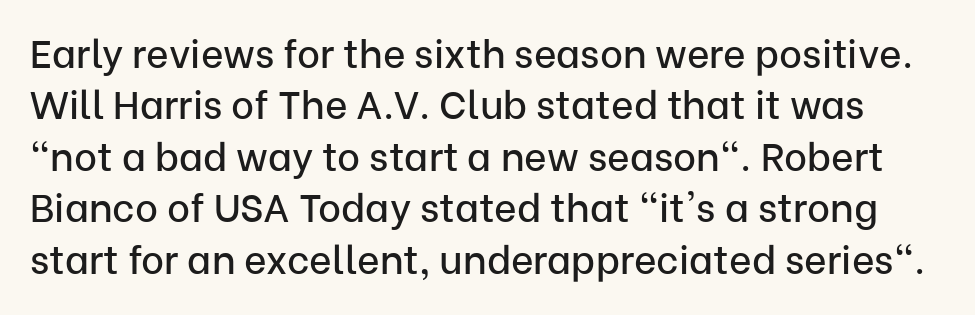
{"serif": "no", "italic": "no", "width": "normal", "stroke_contrast": "low", "x_height": "medium", "monospaced": "no", "underline": "no", "line_spacing": "normal", "line_spacing_ratio": 1.32, "letter_spacing": "normal", "letter_spacing_em": 0.0, "glyph_px": 39}
